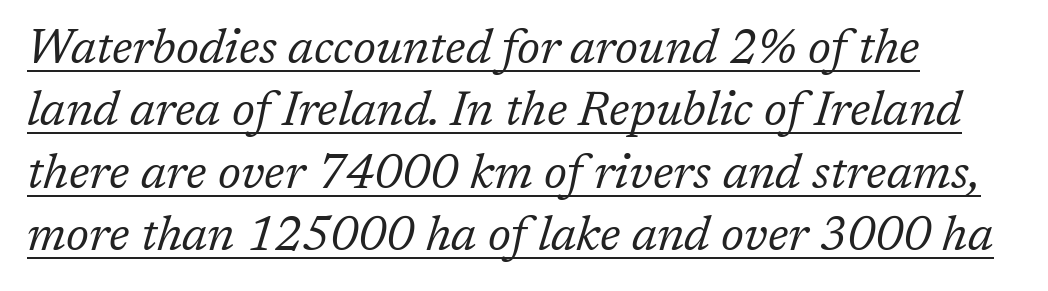
The paragraph shown leans on its left margin. Each letter keeps its own natural width here, so spacing adapts to shape. Does extra space separate the letters? No, they use regular spacing. In terms of posture, this sample is oblique.
